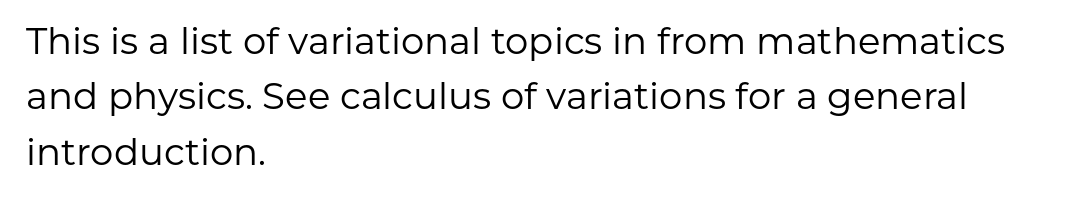
Q: Is the text bold? A: No.
Q: Is the text italic (slanted)? A: No, it is upright.
Q: Is the typeface a serif or a sans-serif typeface? A: Sans-serif.
Q: Is the text underlined? A: No.
Q: How is the paragraph aligned? A: Left-aligned.
Q: Is the spacing between letters normal or unusually wide? A: Normal.
Q: Is the spacing between lines tight, normal or loose? A: Normal.
Q: Width (condensed, normal, or wide)? A: Normal.
Q: Stroke contrast? A: Low.
Q: x-height? A: Medium.
Q: Monospaced? A: No.
